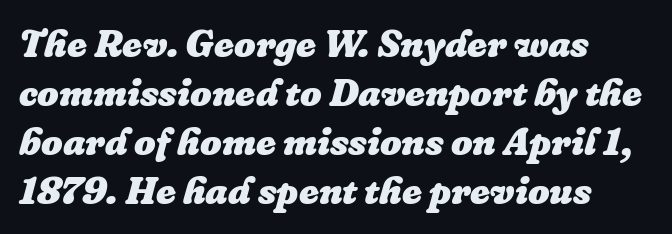
Strokes here are thick enough to call this a true bold. A normal amount of white space separates one row of letters from the next. Type without underlining. Is the block centered? No — it sits flush against the left margin. Varying glyph widths throughout — classic text-font behaviour.
